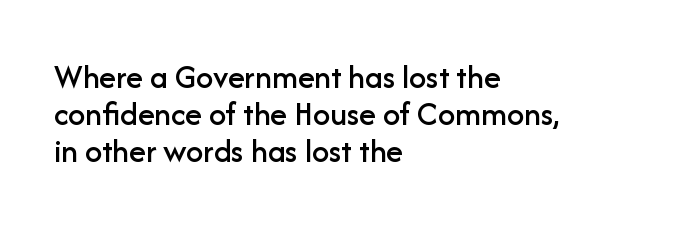
Q: Is the text italic (slanted)? A: No, it is upright.
Q: Is the typeface a serif or a sans-serif typeface? A: Sans-serif.
Q: Is the text underlined? A: No.
Q: How is the paragraph aligned? A: Left-aligned.
Q: Is the spacing between letters normal or unusually wide? A: Normal.
Q: Is the spacing between lines tight, normal or loose? A: Tight.
Q: Width (condensed, normal, or wide)? A: Normal.
Q: Stroke contrast? A: Low.
Q: x-height? A: Medium.
Q: Monospaced? A: No.
